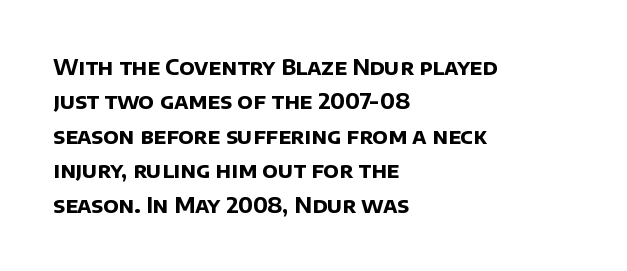
Q: Is the text bold? A: Yes.
Q: Is the text underlined? A: No.
Q: How is the paragraph aligned? A: Left-aligned.
Q: Is the spacing between letters normal or unusually wide? A: Normal.
Q: Is the spacing between lines tight, normal or loose? A: Normal.
